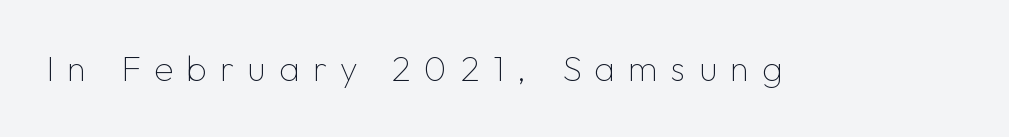
Q: Is the text bold? A: No.
Q: Is the text italic (slanted)? A: No, it is upright.
Q: Is the typeface a serif or a sans-serif typeface? A: Sans-serif.
Q: Is the text underlined? A: No.
Q: Is the spacing between letters normal or unusually wide? A: Unusually wide.
Q: Width (condensed, normal, or wide)? A: Normal.
Q: Stroke contrast? A: Low.
Q: x-height? A: Medium.
Q: Monospaced? A: No.
